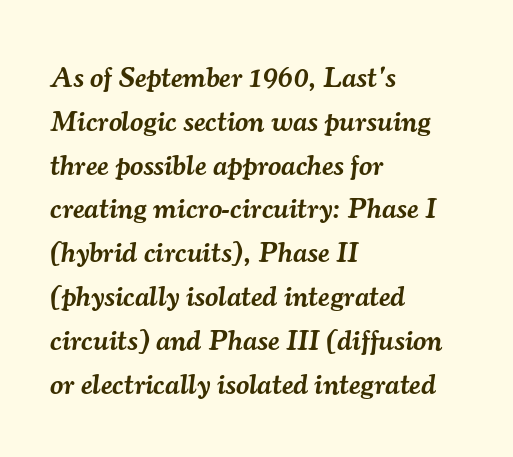
Leading matches the norm, producing a regular column. Compared with typical body copy, the letter spacing here is the same. The letters advance in unequal steps, a hallmark of proportional type. The strip under each line holds only bare page.
